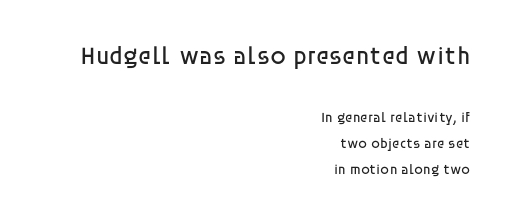
{"italic": "no", "bold": "no", "underline": "no", "align": "right", "line_spacing_ratio": 1.85, "letter_spacing": "normal", "letter_spacing_em": 0.0, "larger_block": "first", "size_ratio": 1.79, "glyph_px": 25}
